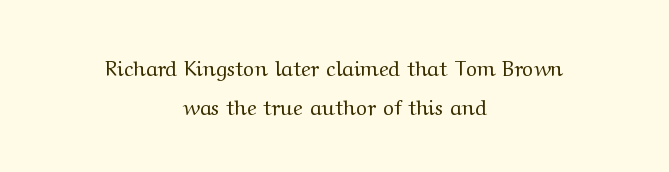
Q: Is the text bold? A: No.
Q: Is the text italic (slanted)? A: No, it is upright.
Q: Is the text underlined? A: No.
Q: How is the paragraph aligned? A: Centered.
Q: Is the spacing between letters normal or unusually wide? A: Normal.
